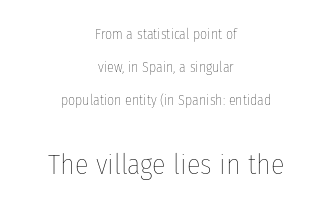
Q: Is the text bold? A: No.
Q: Is the text italic (slanted)? A: No, it is upright.
Q: Is the text underlined? A: No.
Q: How is the paragraph aligned? A: Centered.
Q: Is the spacing between letters normal or unusually wide? A: Normal.
Q: Is the spacing between lines tight, normal or loose? A: Loose.
Q: Which block of text is set in a larger size, the first (top) or the second (bottom)? A: The second (bottom) one.
Q: Width (condensed, normal, or wide)? A: Condensed.
Q: Stroke contrast? A: Low.
Q: x-height? A: Medium.
Q: Monospaced? A: No.
